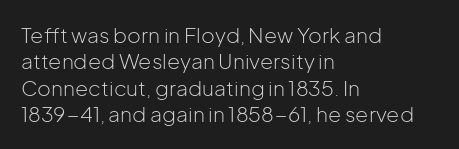
{"italic": "no", "bold": "no", "underline": "no", "align": "left", "line_spacing": "normal", "line_spacing_ratio": 1.26, "letter_spacing": "normal", "letter_spacing_em": 0.0, "glyph_px": 21}
